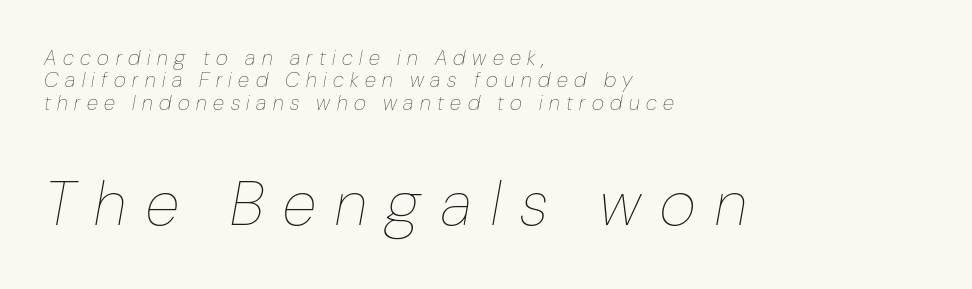
The letters look calm and open, with moderate or lighter stems. Reading top to bottom, the characters get bigger at the block break. The setting favours the left margin, as ordinary paragraphs usually do. Check under the words: just untouched page.
